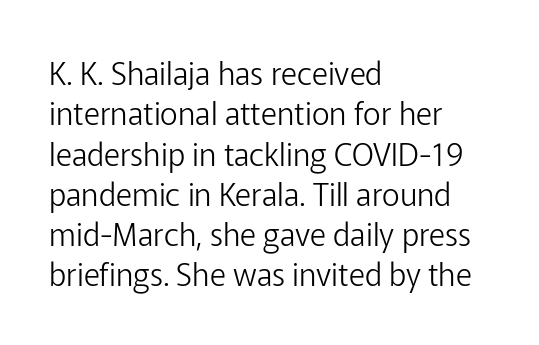
The image shows 31 px light sans-serif type, upright; set left-aligned, normal line spacing (1.3x), normal letter spacing, not underlined; low stroke contrast and a medium x-height.
